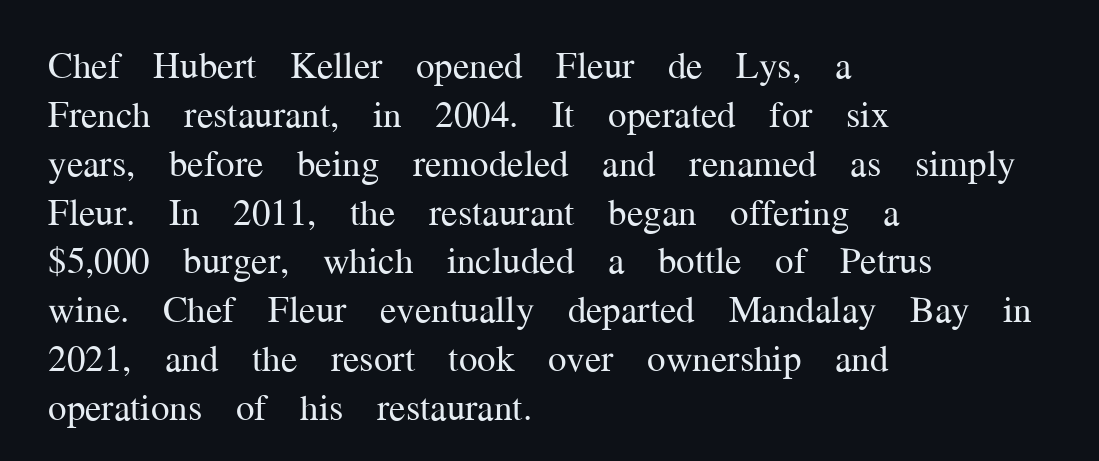
{"serif": "yes", "italic": "no", "bold": "no", "weight": "regular", "width": "normal", "stroke_contrast": "medium", "x_height": "medium", "monospaced": "no", "underline": "no", "align": "left", "line_spacing": "normal", "line_spacing_ratio": 1.32, "letter_spacing": "normal", "letter_spacing_em": 0.0, "glyph_px": 37}
